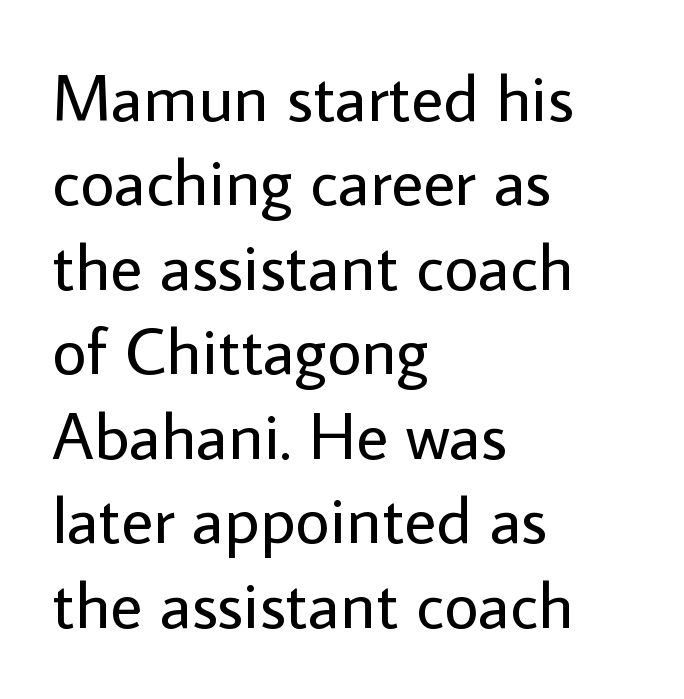
The image shows 67 px regular-weight sans-serif type, upright; set left-aligned, normal line spacing (1.26x), normal letter spacing, not underlined; low stroke contrast and a medium x-height.
